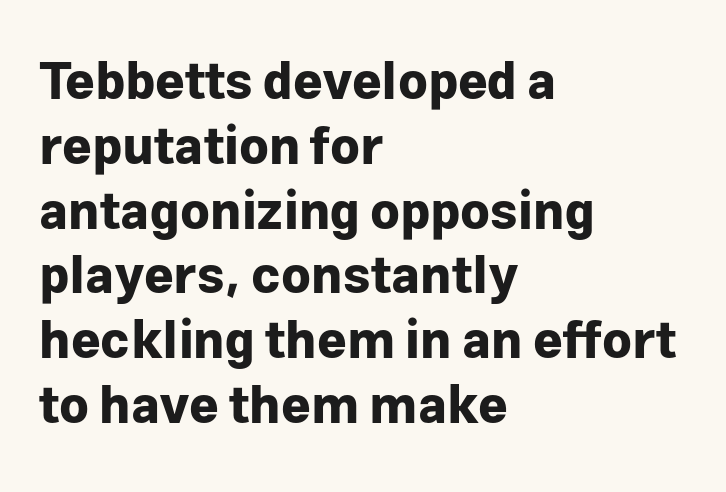
Q: Is the text bold? A: Yes.
Q: Is the text italic (slanted)? A: No, it is upright.
Q: Is the typeface a serif or a sans-serif typeface? A: Sans-serif.
Q: Is the text underlined? A: No.
Q: How is the paragraph aligned? A: Left-aligned.
Q: Is the spacing between letters normal or unusually wide? A: Normal.
Q: Is the spacing between lines tight, normal or loose? A: Normal.
Q: Width (condensed, normal, or wide)? A: Normal.
Q: Stroke contrast? A: Low.
Q: x-height? A: Medium.
Q: Monospaced? A: No.
